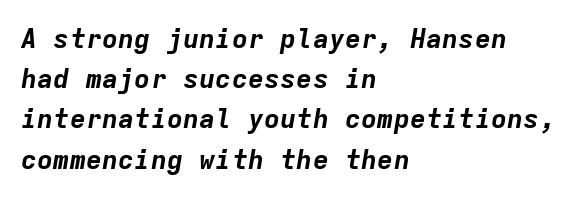
{"italic": "yes", "lean": "right", "slant_degrees": 9, "bold": "yes", "underline": "no", "align": "left", "line_spacing": "normal", "line_spacing_ratio": 1.49, "letter_spacing": "normal", "letter_spacing_em": 0.0, "glyph_px": 27}
